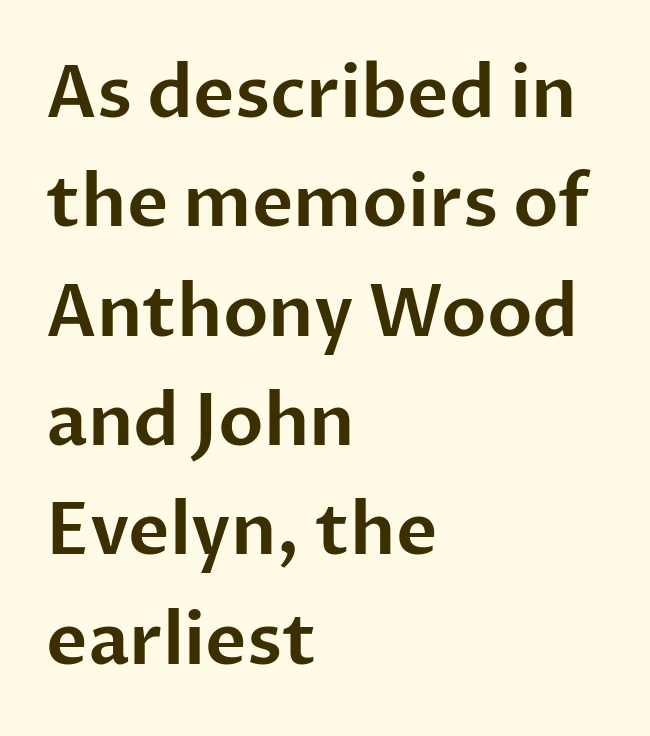
{"serif": "no", "italic": "no", "width": "normal", "stroke_contrast": "low", "x_height": "medium", "monospaced": "no", "underline": "no", "align": "left", "line_spacing": "normal", "line_spacing_ratio": 1.54, "letter_spacing": "normal", "letter_spacing_em": 0.0, "glyph_px": 71}
